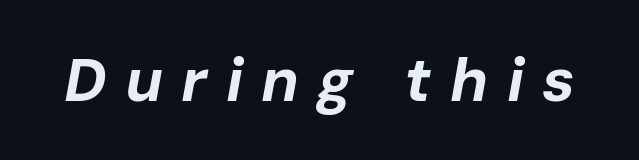
The image shows 61 px bold type, italic (leaning right); set unusually wide letter spacing (+0.3 em), not underlined; low stroke contrast and a medium x-height.
